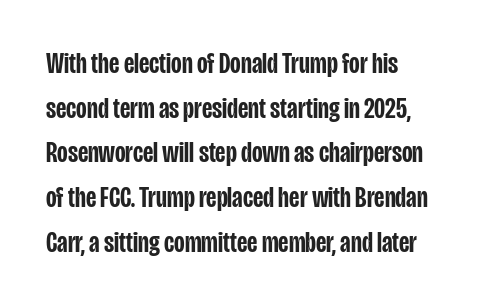
Layout note: lines flush left. In terms of letterform style, serifs are entirely absent. Tall strokes in this sample are plumb rather than angled. Each word holds together tightly as a unit, with standard inter-letter gaps. Reading down the column, the eye jumps a familiar distance to each next line.
